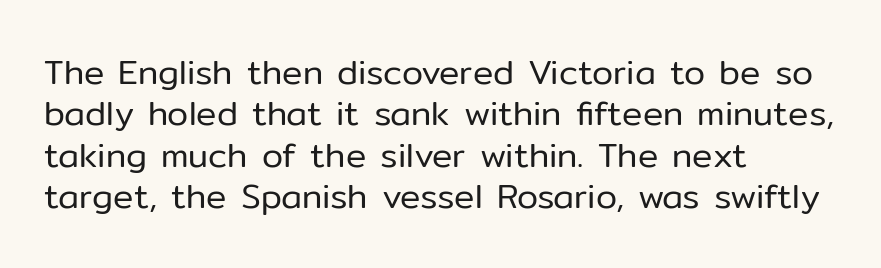
{"serif": "no", "italic": "no", "bold": "no", "weight": "regular", "width": "normal", "stroke_contrast": "low", "x_height": "medium", "monospaced": "no", "underline": "no", "align": "left", "line_spacing_ratio": 1.22, "letter_spacing": "normal", "letter_spacing_em": 0.0, "glyph_px": 34}
